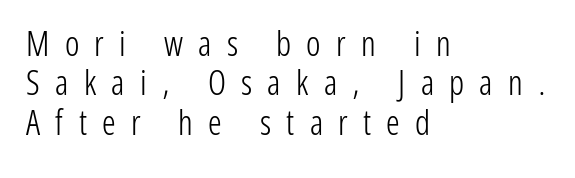
Weight: regular or lighter. What kind of face is this? One without serifs — a sans. This sample is left-justified, so line endings fall wherever the words run out. This rendering features lettering with no underline. Is the letter spacing exaggerated? Yes — the characters are pushed far apart.
